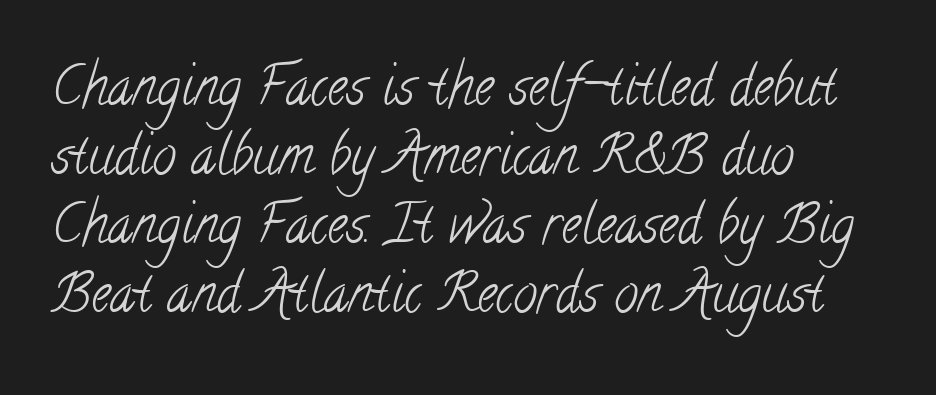
The image shows 54 px light, condensed type; set left-aligned, normal line spacing (1.28x), normal letter spacing, not underlined; low stroke contrast and a small x-height.
